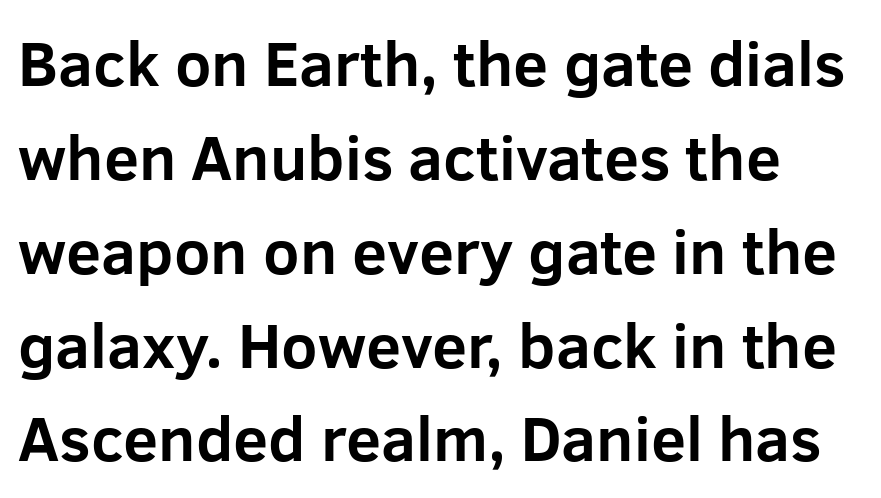
Q: Is the text bold? A: Yes.
Q: Is the text italic (slanted)? A: No, it is upright.
Q: Is the typeface a serif or a sans-serif typeface? A: Sans-serif.
Q: Is the text underlined? A: No.
Q: Is the spacing between letters normal or unusually wide? A: Normal.
Q: Is the spacing between lines tight, normal or loose? A: Normal.
Q: Width (condensed, normal, or wide)? A: Normal.
Q: Stroke contrast? A: Low.
Q: x-height? A: Medium.
Q: Monospaced? A: No.
